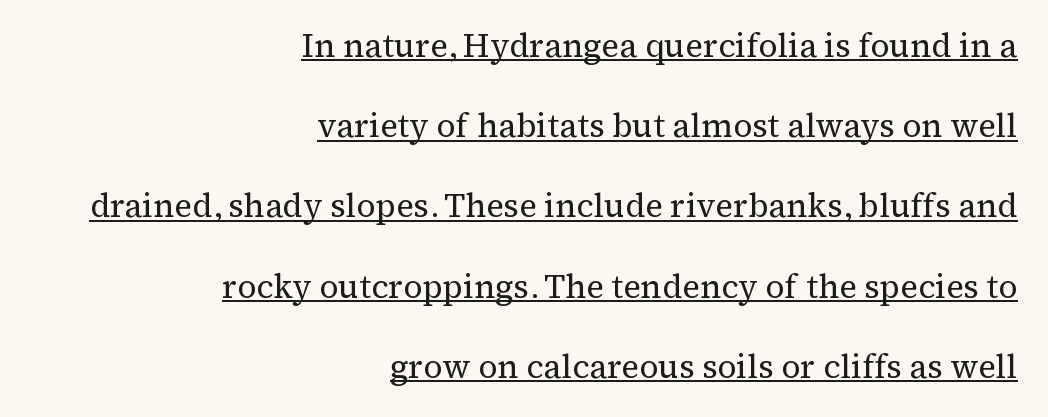
The image shows 33 px regular-weight serif type, upright; set right-aligned, loose line spacing (2.43x), normal letter spacing, underlined; medium stroke contrast and a medium x-height.
